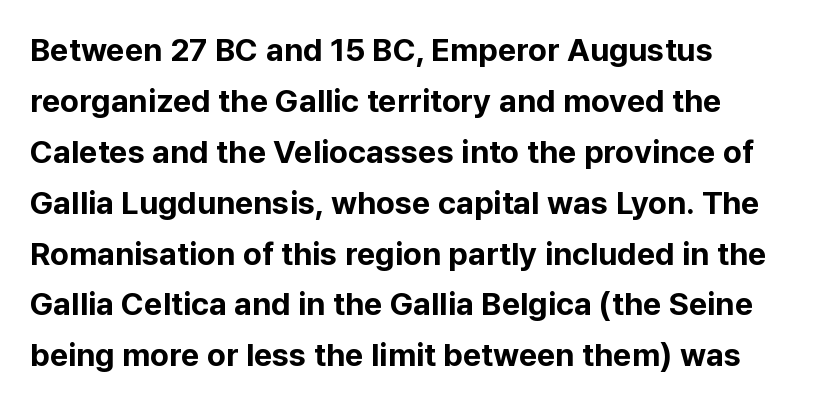
{"serif": "no", "italic": "no", "bold": "yes", "weight": "bold", "width": "normal", "stroke_contrast": "low", "x_height": "medium", "monospaced": "no", "underline": "no", "align": "left", "line_spacing": "normal", "line_spacing_ratio": 1.59, "letter_spacing": "normal", "letter_spacing_em": 0.0, "glyph_px": 32}
